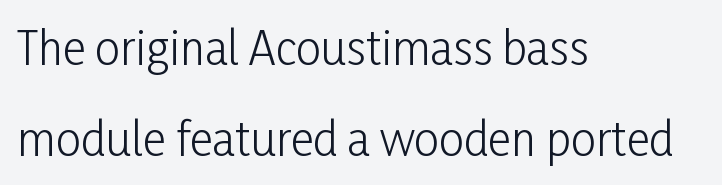
{"serif": "no", "italic": "no", "bold": "no", "weight": "light", "width": "condensed", "stroke_contrast": "low", "x_height": "medium", "monospaced": "no", "underline": "no", "align": "left", "line_spacing": "loose", "line_spacing_ratio": 2.02, "letter_spacing": "normal", "letter_spacing_em": 0.0, "glyph_px": 45}
